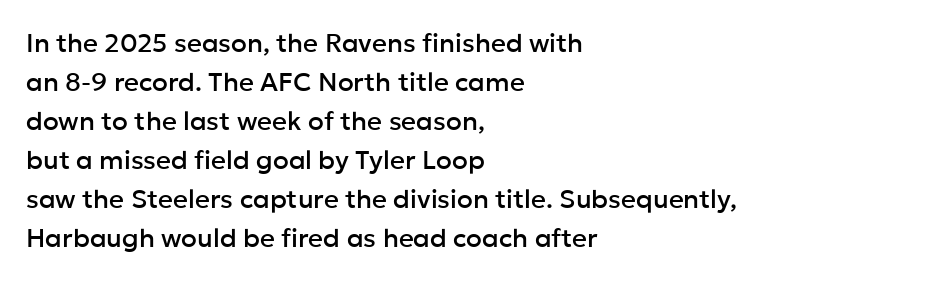
{"italic": "no", "underline": "no", "align": "left", "line_spacing": "normal", "line_spacing_ratio": 1.5, "letter_spacing": "normal", "letter_spacing_em": 0.0, "glyph_px": 26}
